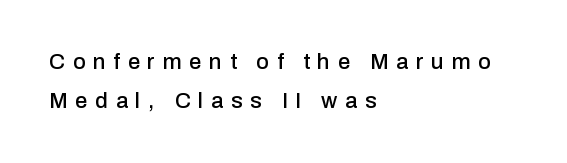
Q: Is the text italic (slanted)? A: No, it is upright.
Q: Is the text underlined? A: No.
Q: How is the paragraph aligned? A: Left-aligned.
Q: Is the spacing between letters normal or unusually wide? A: Unusually wide.
